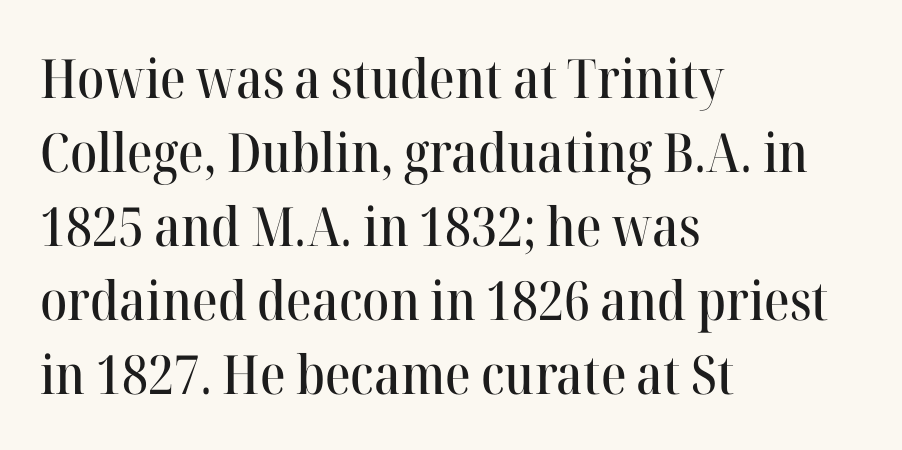
{"serif": "yes", "italic": "no", "width": "normal", "stroke_contrast": "high", "x_height": "medium", "monospaced": "no", "underline": "no", "align": "left", "line_spacing": "normal", "line_spacing_ratio": 1.37, "letter_spacing": "normal", "letter_spacing_em": 0.0, "glyph_px": 54}
